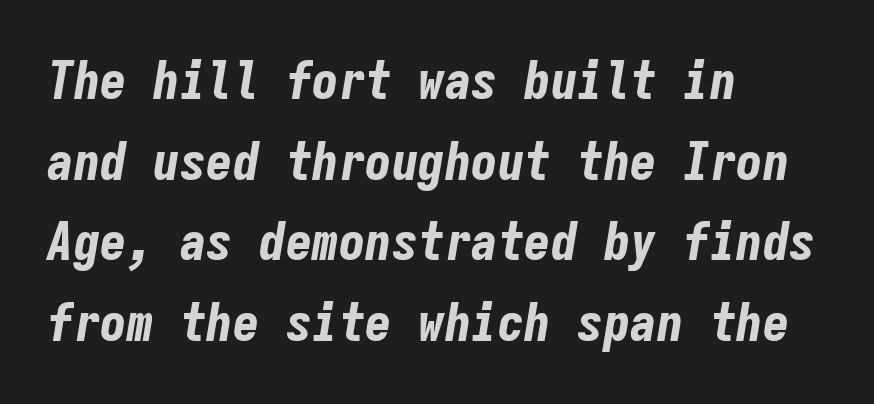
A typesetter would mark this as italic. Plenty of ink on the page — the face is bold. Summary of vertical rhythm: regular, with standard interline spacing. Think of a typewriter: that constant character pitch is what you see here.
